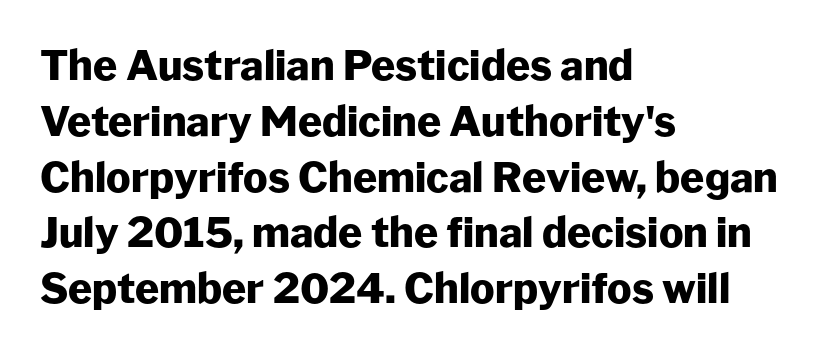
{"serif": "no", "italic": "no", "bold": "yes", "weight": "heavy", "width": "normal", "stroke_contrast": "low", "x_height": "medium", "monospaced": "no", "underline": "no", "align": "left", "line_spacing": "normal", "line_spacing_ratio": 1.36, "letter_spacing": "normal", "letter_spacing_em": 0.0, "glyph_px": 41}
